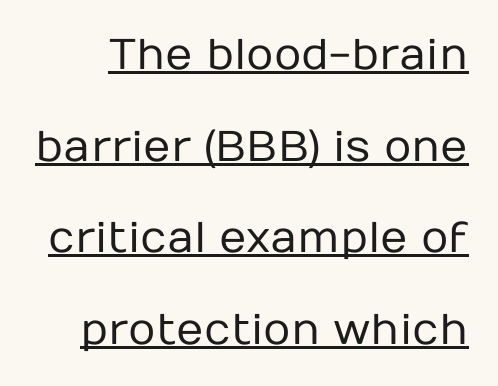
{"serif": "no", "italic": "no", "bold": "no", "weight": "regular", "width": "normal", "stroke_contrast": "low", "x_height": "medium", "monospaced": "no", "underline": "yes", "line_spacing": "loose", "line_spacing_ratio": 2.13, "letter_spacing": "normal", "letter_spacing_em": 0.0, "glyph_px": 43}
